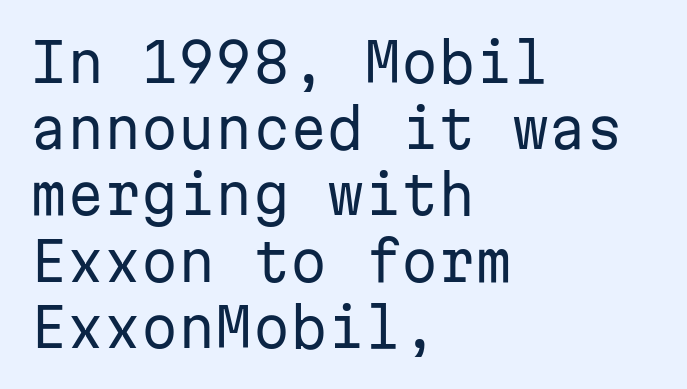
Q: Is the text bold? A: No.
Q: Is the text italic (slanted)? A: No, it is upright.
Q: Is the typeface a serif or a sans-serif typeface? A: Sans-serif.
Q: Is the text underlined? A: No.
Q: How is the paragraph aligned? A: Left-aligned.
Q: Is the spacing between letters normal or unusually wide? A: Normal.
Q: Is the spacing between lines tight, normal or loose? A: Normal.
Q: Width (condensed, normal, or wide)? A: Normal.
Q: Stroke contrast? A: Low.
Q: x-height? A: Medium.
Q: Monospaced? A: Yes.
